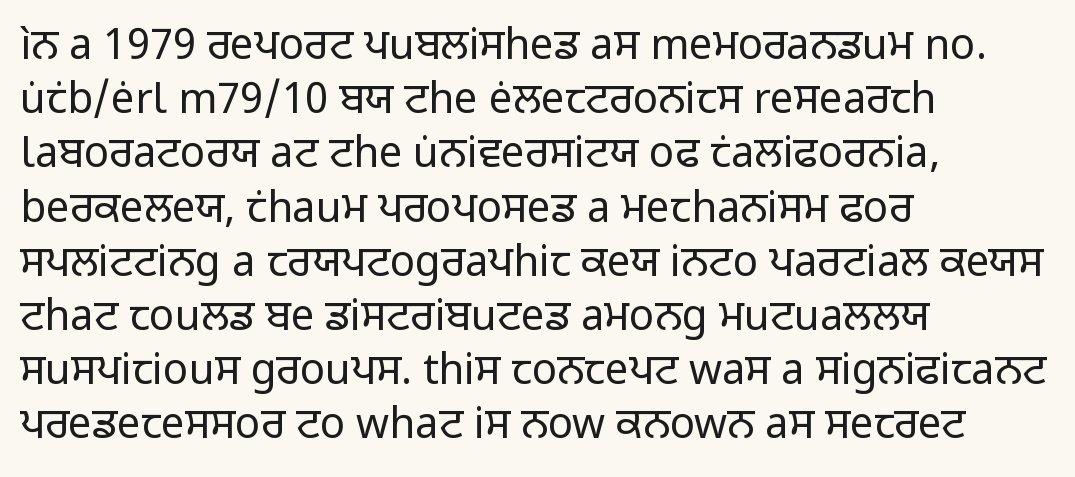
{"serif": "no", "italic": "no", "bold": "no", "weight": "regular", "width": "normal", "stroke_contrast": "low", "x_height": "medium", "monospaced": "no", "underline": "no", "align": "left", "line_spacing": "normal", "line_spacing_ratio": 1.29, "letter_spacing": "normal", "letter_spacing_em": 0.0, "glyph_px": 42}
